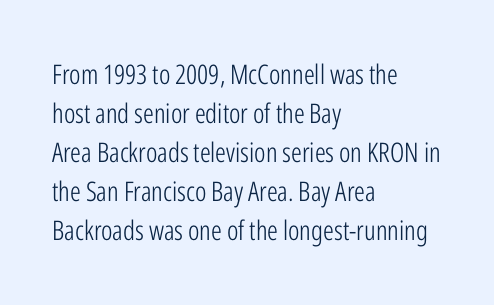
The image shows 27 px text type, upright; set left-aligned, normal line spacing (1.44x), normal letter spacing, not underlined.
